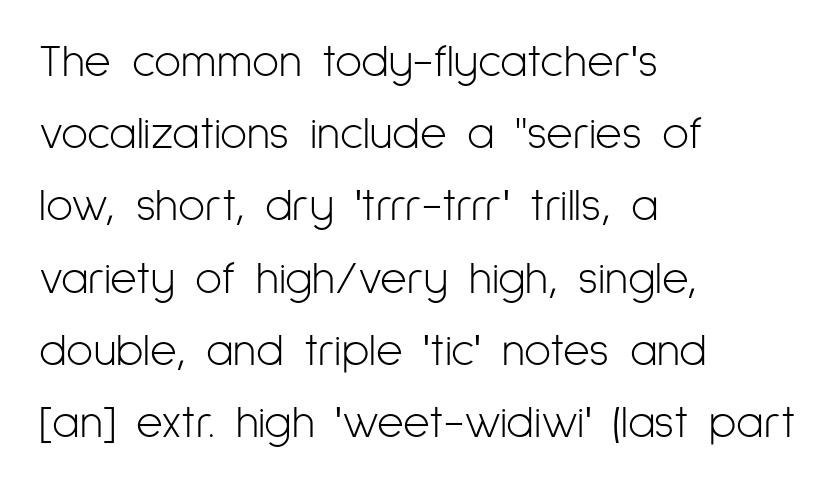
Q: Is the text bold? A: No.
Q: Is the text italic (slanted)? A: No, it is upright.
Q: Is the typeface a serif or a sans-serif typeface? A: Sans-serif.
Q: Is the text underlined? A: No.
Q: How is the paragraph aligned? A: Left-aligned.
Q: Is the spacing between letters normal or unusually wide? A: Normal.
Q: Is the spacing between lines tight, normal or loose? A: Normal.
Q: Width (condensed, normal, or wide)? A: Condensed.
Q: Stroke contrast? A: Low.
Q: x-height? A: Medium.
Q: Monospaced? A: No.
